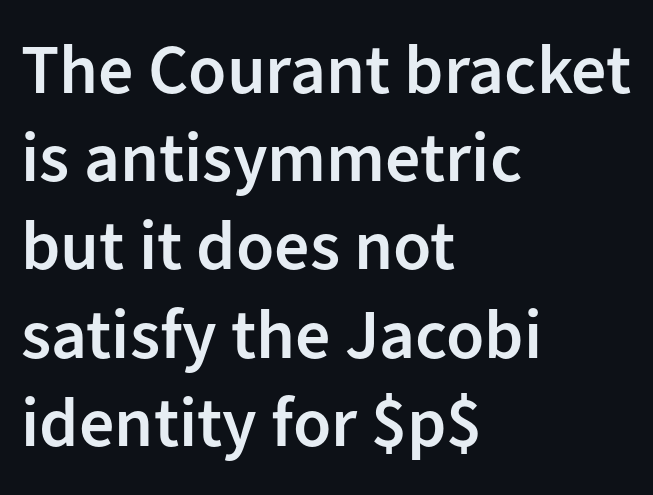
Nope, not italic — everything's standing straight. You could not count columns in this text — the font is proportionally spaced. This sample uses a sans-serif face. Rule under the text: the space is simply empty.
